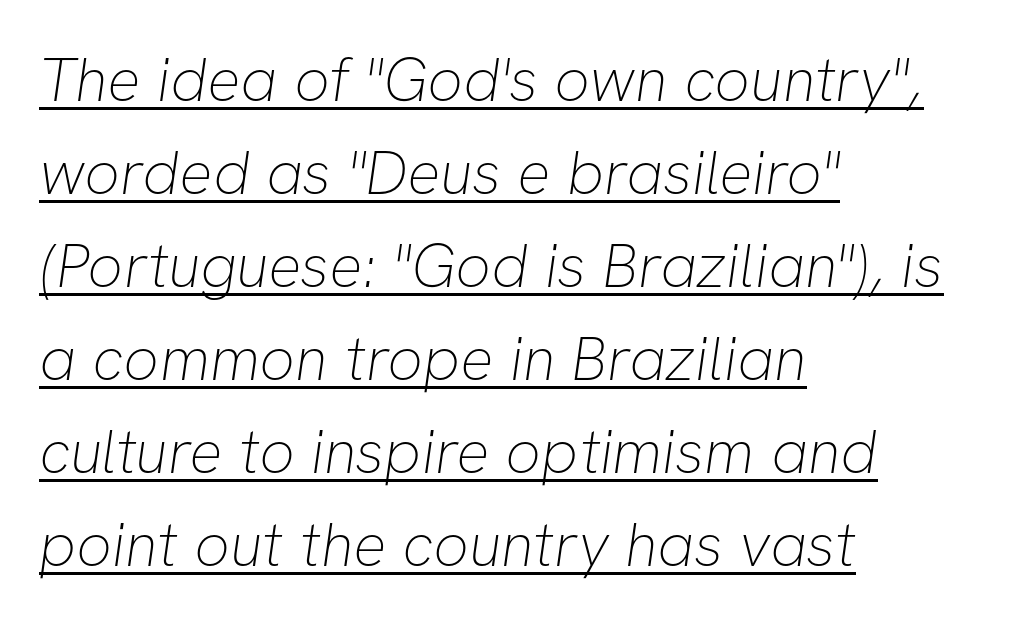
The image shows 62 px thin sans-serif type; set left-aligned, normal line spacing (1.5x), normal letter spacing, underlined; low stroke contrast and a medium x-height.
